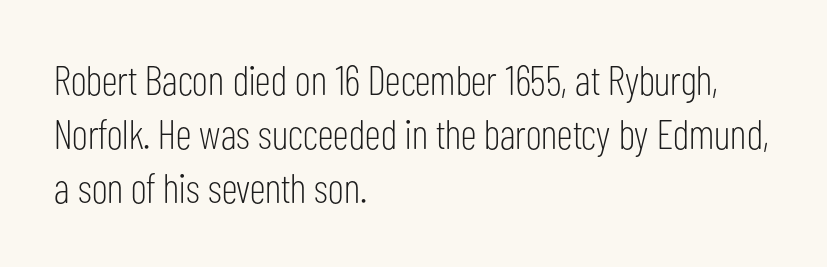
Notice how the stems are strictly vertical — no italics here. Students, note that the glyphs here touch the page at normal intervals. Nobody drew a line under any word here. Is this a sans? Yes — the strokes have no serifs. Weight: regular or lighter. Short and long lines alike share a common starting point at left.
